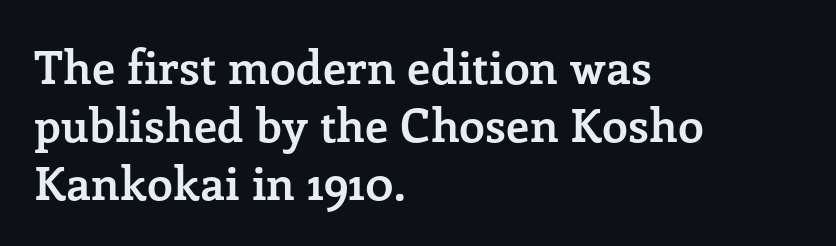
The image shows 46 px semibold serif type, upright; set left-aligned, normal line spacing (1.26x), normal letter spacing, not underlined; low stroke contrast and a medium x-height.
